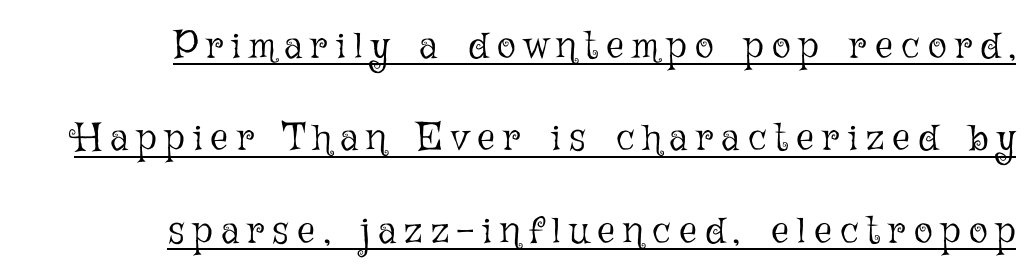
{"italic": "no", "bold": "no", "weight": "light", "width": "normal", "stroke_contrast": "low", "x_height": "medium", "monospaced": "no", "underline": "yes", "line_spacing": "loose", "line_spacing_ratio": 2.37, "letter_spacing": "wide", "letter_spacing_em": 0.22, "glyph_px": 39}
